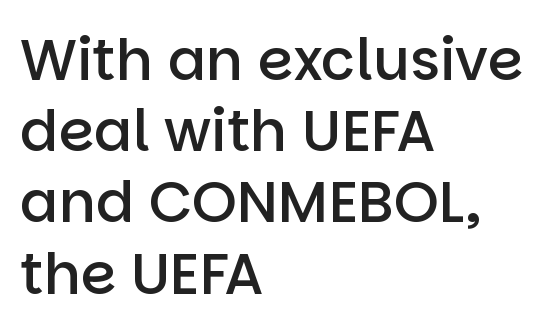
The image shows 57 px semibold sans-serif type, upright; set left-aligned, normal line spacing (1.25x), normal letter spacing, not underlined; low stroke contrast and a large x-height.
